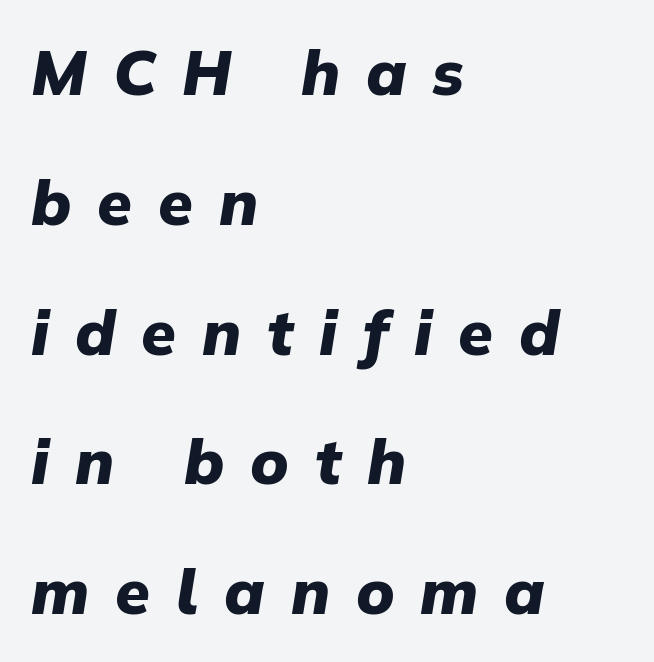
The gap between lines stays unmarked. Compared with typical paragraphs, the rows here are farther apart. Chunky letters — that's bold for sure. Notice how the stems are inclined rather than vertical — that's the hallmark of italics. A classic flush-left, rag-right setting is used for this passage.
